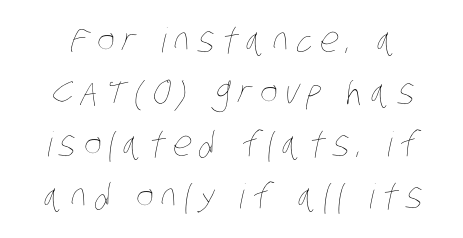
Q: Is the text bold? A: No.
Q: Is the text underlined? A: No.
Q: Is the spacing between letters normal or unusually wide? A: Unusually wide.
Q: Is the spacing between lines tight, normal or loose? A: Normal.
Q: Width (condensed, normal, or wide)? A: Condensed.
Q: Stroke contrast? A: Low.
Q: x-height? A: Large.
Q: Monospaced? A: No.
